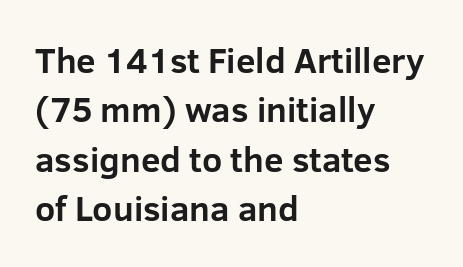
Q: Is the text bold? A: Yes.
Q: Is the text italic (slanted)? A: No, it is upright.
Q: Is the typeface a serif or a sans-serif typeface? A: Sans-serif.
Q: Is the text underlined? A: No.
Q: How is the paragraph aligned? A: Left-aligned.
Q: Is the spacing between letters normal or unusually wide? A: Normal.
Q: Is the spacing between lines tight, normal or loose? A: Normal.
Q: Width (condensed, normal, or wide)? A: Normal.
Q: Stroke contrast? A: Low.
Q: x-height? A: Medium.
Q: Monospaced? A: No.
